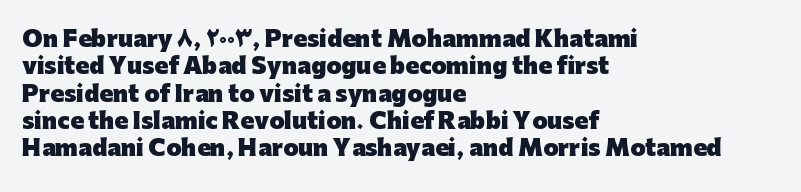
{"italic": "no", "bold": "yes", "underline": "no", "align": "left", "line_spacing_ratio": 1.24, "letter_spacing": "normal", "letter_spacing_em": 0.0, "glyph_px": 22}
